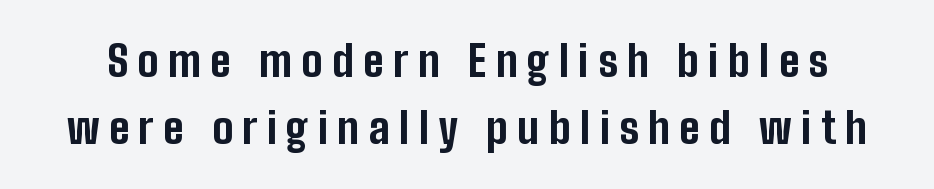
Q: Is the text bold? A: Yes.
Q: Is the text italic (slanted)? A: No, it is upright.
Q: Is the typeface a serif or a sans-serif typeface? A: Sans-serif.
Q: Is the text underlined? A: No.
Q: Is the spacing between letters normal or unusually wide? A: Unusually wide.
Q: Is the spacing between lines tight, normal or loose? A: Normal.
Q: Width (condensed, normal, or wide)? A: Condensed.
Q: Stroke contrast? A: Low.
Q: x-height? A: Medium.
Q: Monospaced? A: No.
